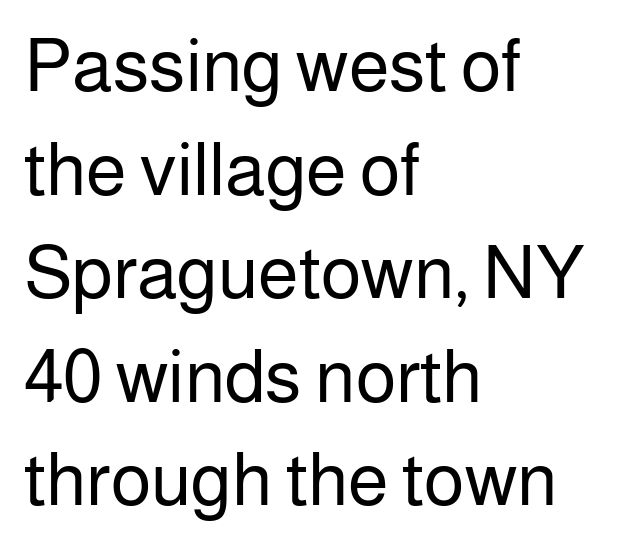
The image shows 74 px regular-weight sans-serif type, upright; set left-aligned, normal line spacing (1.4x), normal letter spacing, not underlined; low stroke contrast and a medium x-height.
